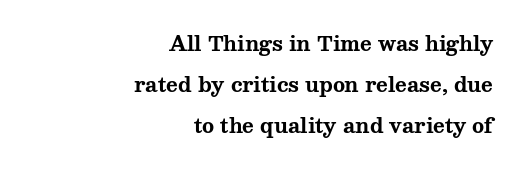
The image shows 20 px bold type, upright; set right-aligned, loose line spacing (2.06x), normal letter spacing, not underlined.
